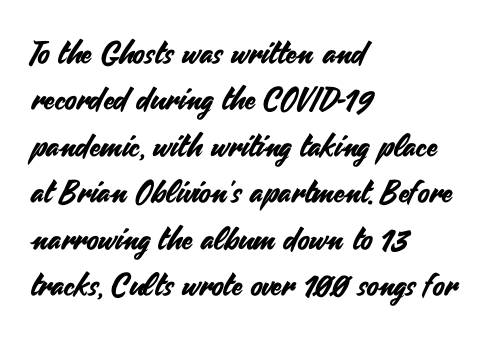
The vertical gap from one line to the next is medium. You could not count columns in this text — the font is proportionally spaced. This sample uses plain, unmodified letter spacing. Unmarked baselines from the first word to the last. The text block is weighted toward the left margin, trailing off unevenly rightward.
